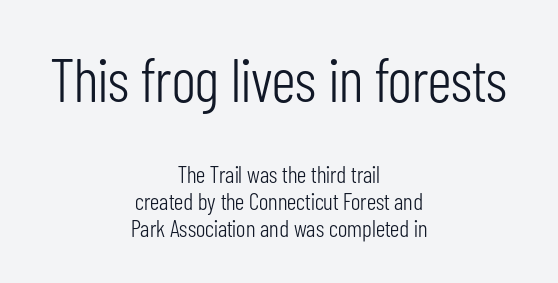
Q: Is the text bold? A: No.
Q: Is the text italic (slanted)? A: No, it is upright.
Q: Is the typeface a serif or a sans-serif typeface? A: Sans-serif.
Q: Is the text underlined? A: No.
Q: How is the paragraph aligned? A: Centered.
Q: Is the spacing between letters normal or unusually wide? A: Normal.
Q: Is the spacing between lines tight, normal or loose? A: Tight.
Q: Which block of text is set in a larger size, the first (top) or the second (bottom)? A: The first (top) one.
Q: Width (condensed, normal, or wide)? A: Condensed.
Q: Stroke contrast? A: Low.
Q: x-height? A: Medium.
Q: Monospaced? A: No.
